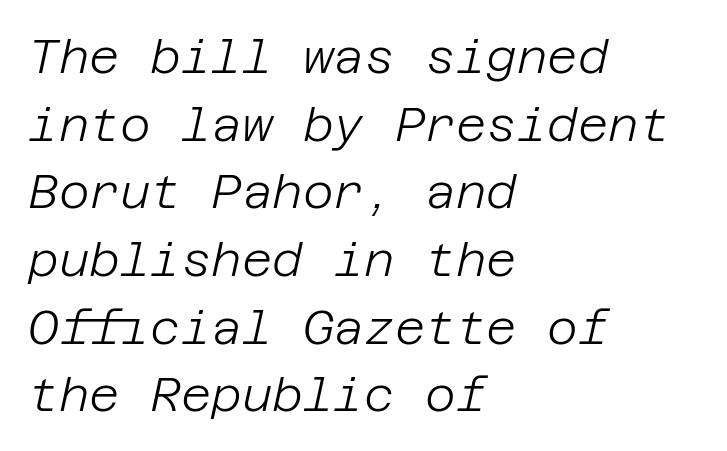
{"italic": "yes", "lean": "right", "slant_degrees": 12, "bold": "no", "weight": "light", "width": "normal", "stroke_contrast": "low", "x_height": "large", "underline": "no", "align": "left", "line_spacing": "normal", "line_spacing_ratio": 1.44, "letter_spacing": "normal", "letter_spacing_em": 0.0, "glyph_px": 47}
